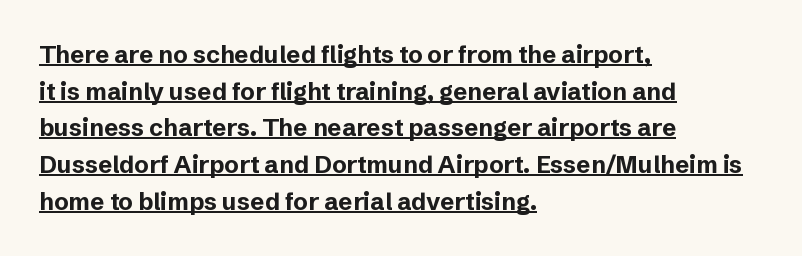
Every character sits straight up, as roman type does. Each line of the rendering has a horizontal stroke beneath the glyphs. Students, note that the glyphs here touch the page at normal intervals. Normally led — the rows are evenly, conventionally spaced. Reading down the block, your eye returns to a fixed left position each line.
